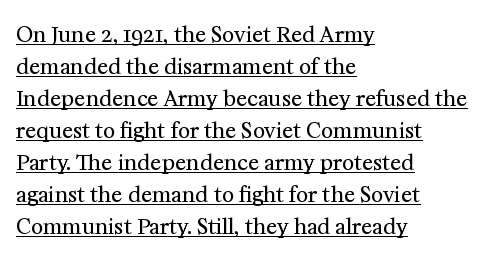
The image shows 21 px text type, upright; set left-aligned, normal line spacing (1.52x), normal letter spacing, underlined.
